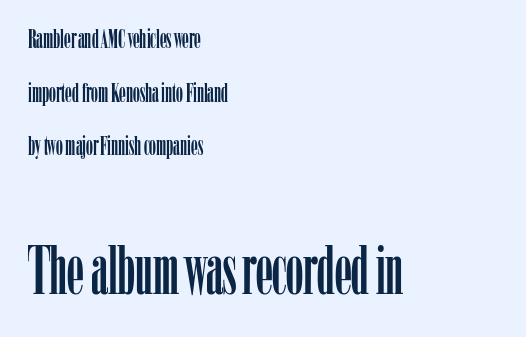
{"serif": "yes", "italic": "no", "width": "condensed", "stroke_contrast": "low", "x_height": "medium", "monospaced": "no", "underline": "no", "align": "left", "line_spacing": "loose", "line_spacing_ratio": 1.99, "letter_spacing": "normal", "letter_spacing_em": 0.0, "larger_block": "second", "size_ratio": 2.52, "glyph_px": 68}
